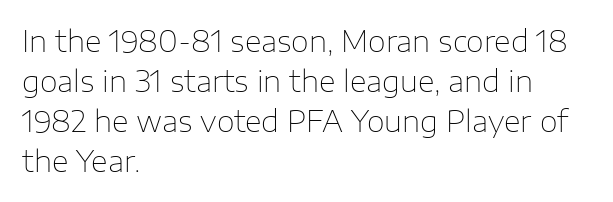
{"serif": "no", "italic": "no", "bold": "no", "weight": "thin", "width": "normal", "stroke_contrast": "low", "x_height": "medium", "monospaced": "no", "underline": "no", "align": "left", "line_spacing": "normal", "line_spacing_ratio": 1.38, "letter_spacing": "normal", "letter_spacing_em": 0.0, "glyph_px": 29}
